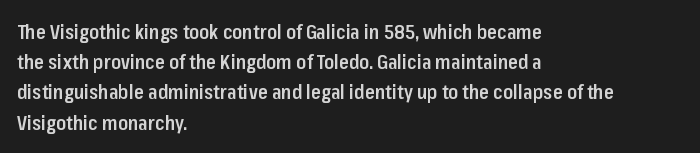
Plain, unruled lines of type. Tracking here is standard; glyphs follow each other at the usual distance. Is the type bold? Partly — it's a semibold, heavier than regular but not fully bold. This sample uses an upright cut, with every glyph sitting square on the baseline. The line-height multiplier appears to be the usual default.
